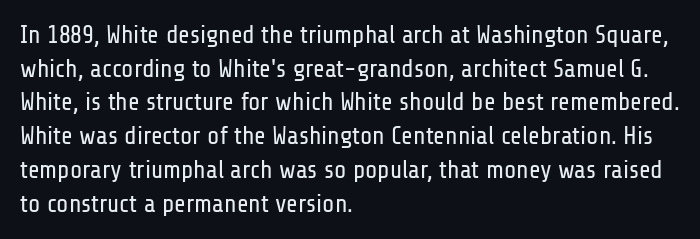
{"italic": "no", "bold": "no", "underline": "no", "align": "left", "line_spacing": "normal", "line_spacing_ratio": 1.35, "letter_spacing": "normal", "letter_spacing_em": 0.0, "glyph_px": 25}
